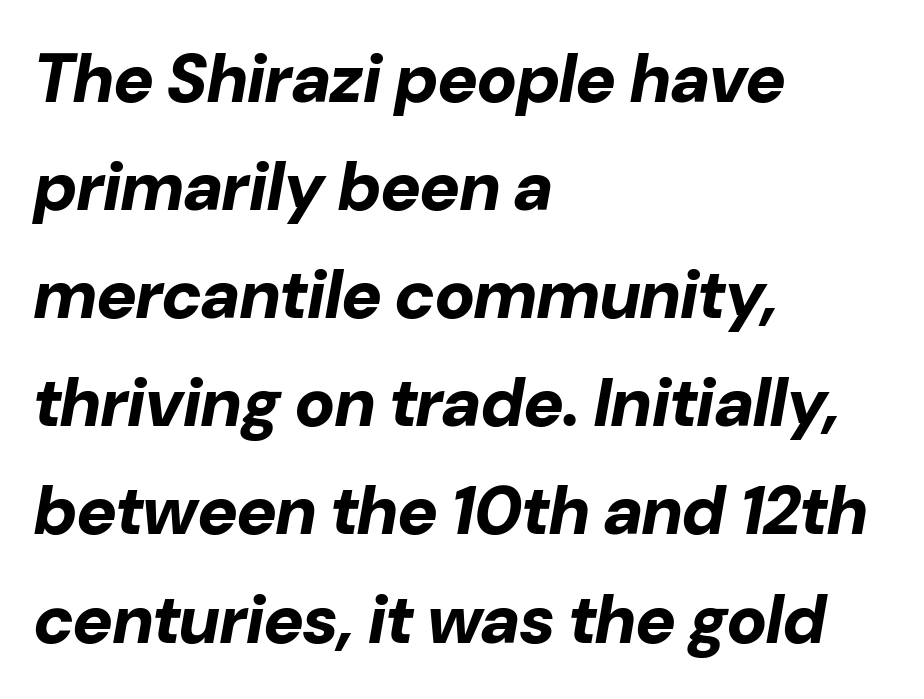
{"italic": "yes", "lean": "right", "slant_degrees": 10, "bold": "yes", "weight": "bold", "width": "normal", "stroke_contrast": "low", "x_height": "medium", "monospaced": "no", "underline": "no", "align": "left", "line_spacing": "normal", "line_spacing_ratio": 1.59, "letter_spacing": "normal", "letter_spacing_em": 0.0, "glyph_px": 68}
